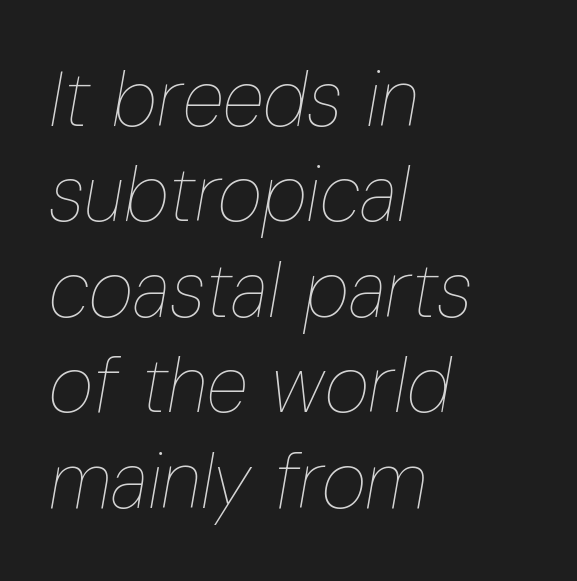
{"italic": "yes", "lean": "right", "slant_degrees": 10, "bold": "no", "weight": "thin", "width": "condensed", "stroke_contrast": "low", "x_height": "medium", "monospaced": "no", "underline": "no", "align": "left", "line_spacing_ratio": 1.24, "letter_spacing": "normal", "letter_spacing_em": 0.0, "glyph_px": 77}
